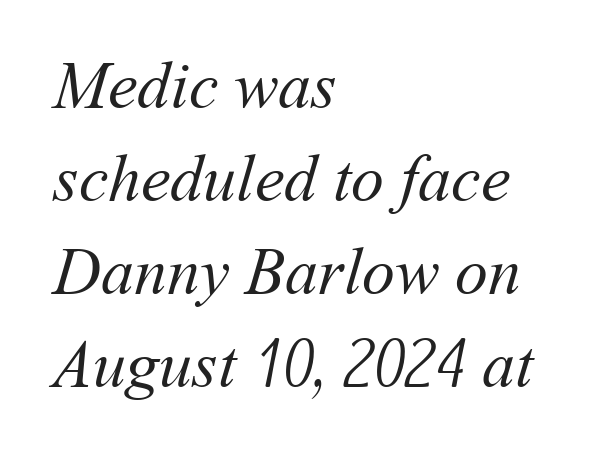
The image shows 66 px regular-weight type; set left-aligned, normal line spacing (1.41x), normal letter spacing, not underlined; medium stroke contrast and a medium x-height.
